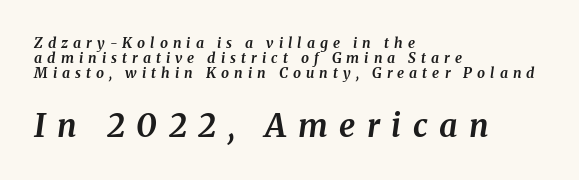
Q: Is the text bold? A: Yes.
Q: Is the text italic (slanted)? A: Yes, it leans right by about 8 degrees.
Q: Is the typeface a serif or a sans-serif typeface? A: Serif.
Q: Is the text underlined? A: No.
Q: How is the paragraph aligned? A: Left-aligned.
Q: Is the spacing between letters normal or unusually wide? A: Unusually wide.
Q: Is the spacing between lines tight, normal or loose? A: Tight.
Q: Which block of text is set in a larger size, the first (top) or the second (bottom)? A: The second (bottom) one.
Q: Width (condensed, normal, or wide)? A: Normal.
Q: Stroke contrast? A: Medium.
Q: x-height? A: Medium.
Q: Monospaced? A: No.
